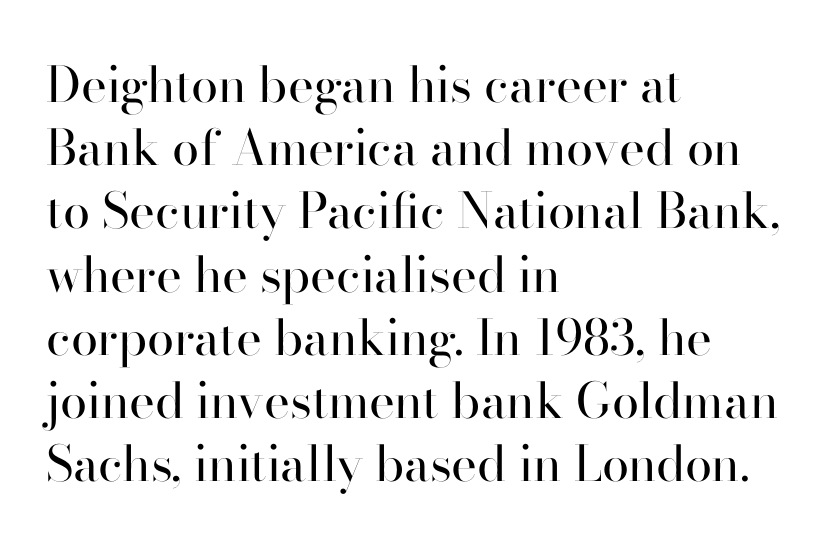
The image shows 49 px regular-weight serif type, upright; set left-aligned, normal line spacing (1.29x), normal letter spacing, not underlined; high stroke contrast and a small x-height.
